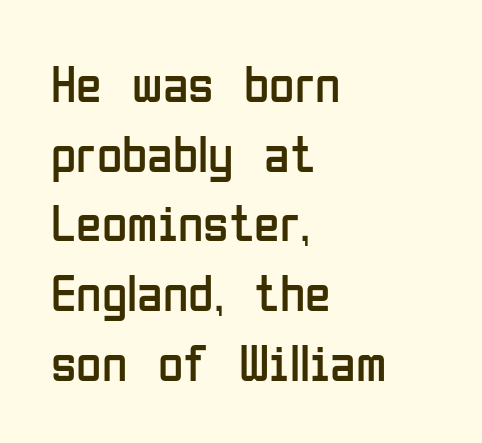
The image shows 52 px regular-weight, condensed sans-serif type, upright; set left-aligned, normal line spacing (1.34x), normal letter spacing, not underlined; low stroke contrast and a medium x-height.
